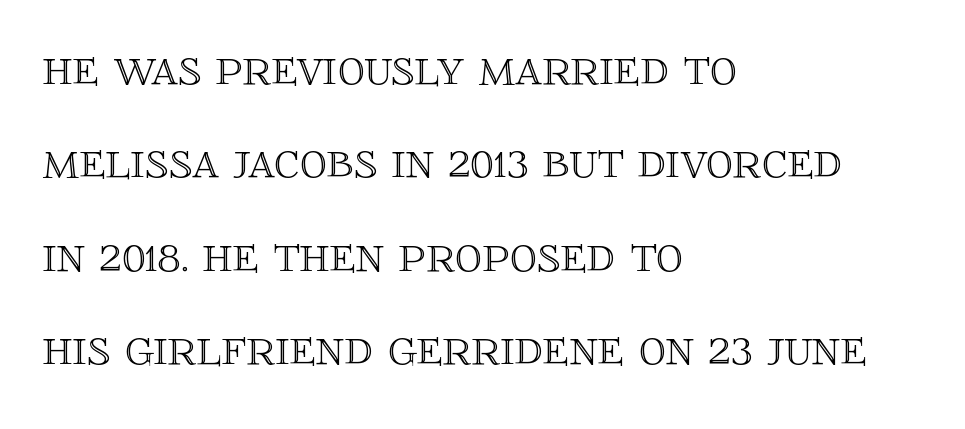
The image shows 54 px text type, upright; set left-aligned, line spacing 1.73x, normal letter spacing, not underlined; a large x-height.
